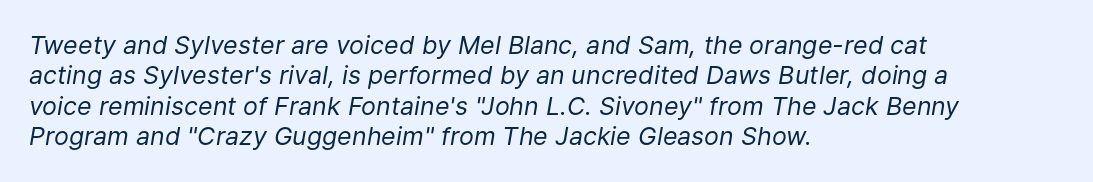
Spacing between characters is what you'd get straight out of the box. No chunkiness to these letters — they're not bold. Characters are canted at an angle relative to the baseline's perpendicular. Each line starts at the same left margin while the right side varies.
